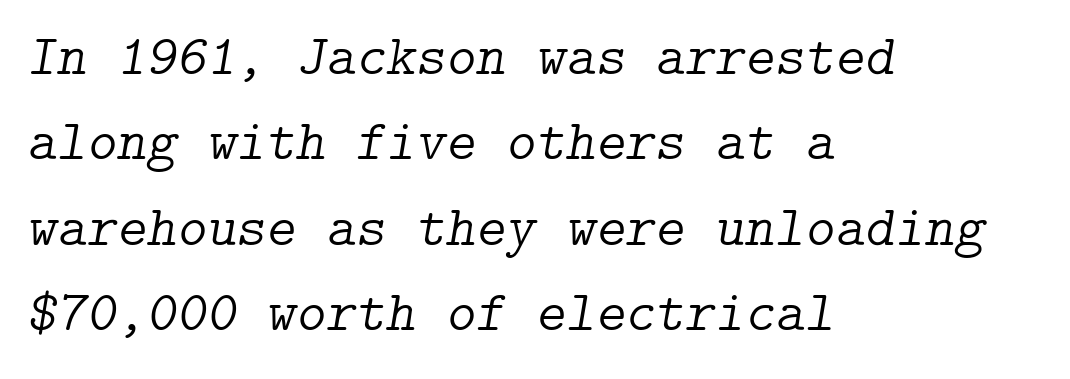
Q: Is the text bold? A: No.
Q: Is the text italic (slanted)? A: Yes, it leans right by about 9 degrees.
Q: Is the typeface a serif or a sans-serif typeface? A: Serif.
Q: Is the text underlined? A: No.
Q: How is the paragraph aligned? A: Left-aligned.
Q: Is the spacing between letters normal or unusually wide? A: Normal.
Q: Is the spacing between lines tight, normal or loose? A: Normal.
Q: Width (condensed, normal, or wide)? A: Normal.
Q: Stroke contrast? A: Low.
Q: x-height? A: Medium.
